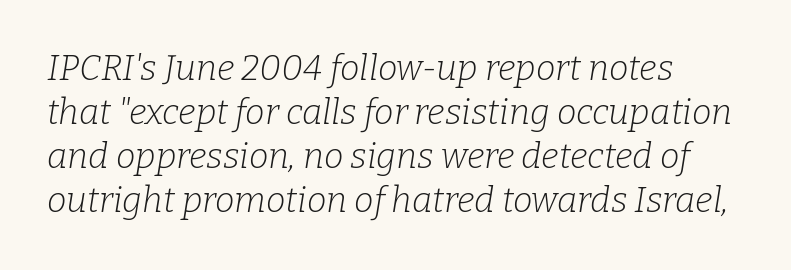
Q: Is the text bold? A: No.
Q: Is the text italic (slanted)? A: Yes, it leans right by about 9 degrees.
Q: Is the typeface a serif or a sans-serif typeface? A: Serif.
Q: Is the text underlined? A: No.
Q: How is the paragraph aligned? A: Left-aligned.
Q: Is the spacing between letters normal or unusually wide? A: Normal.
Q: Is the spacing between lines tight, normal or loose? A: Normal.
Q: Width (condensed, normal, or wide)? A: Normal.
Q: Stroke contrast? A: Low.
Q: x-height? A: Medium.
Q: Monospaced? A: No.
